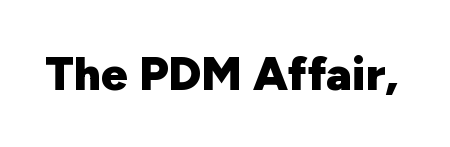
{"serif": "no", "italic": "no", "bold": "yes", "weight": "heavy", "width": "normal", "stroke_contrast": "low", "x_height": "medium", "monospaced": "no", "underline": "no", "letter_spacing": "normal", "letter_spacing_em": 0.0, "glyph_px": 47}
